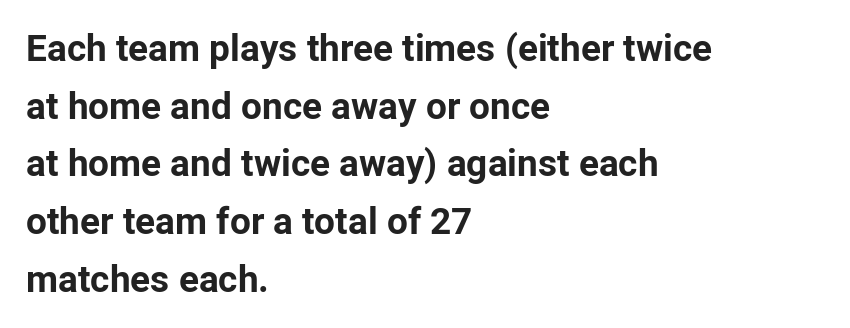
Horizontal alignment here is leftward, the default for most running prose. Posture: vertical. These lines are composed in type without serifs. A normal amount of white space separates one row of letters from the next. The tracking reads as untouched default to a designer's eye. Anything drawn beneath the words? Only blank space.
